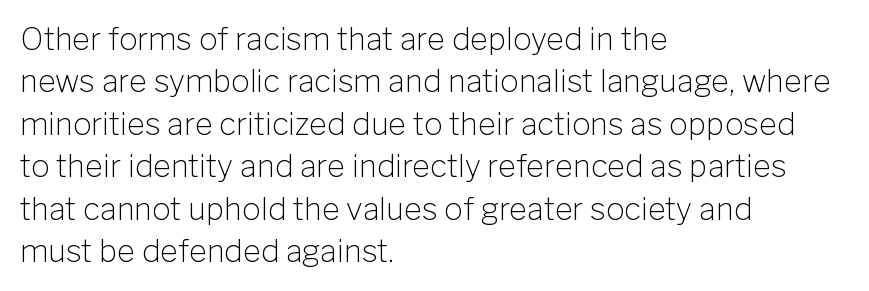
The image shows 31 px light sans-serif type, upright; set left-aligned, normal line spacing (1.37x), normal letter spacing, not underlined; low stroke contrast and a medium x-height.
